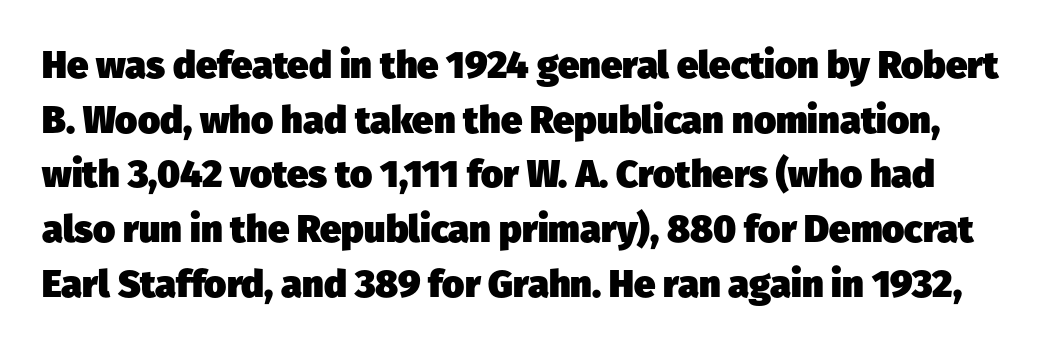
The image shows 38 px heavy sans-serif type; set normal line spacing (1.44x), normal letter spacing, not underlined; low stroke contrast and a medium x-height.
